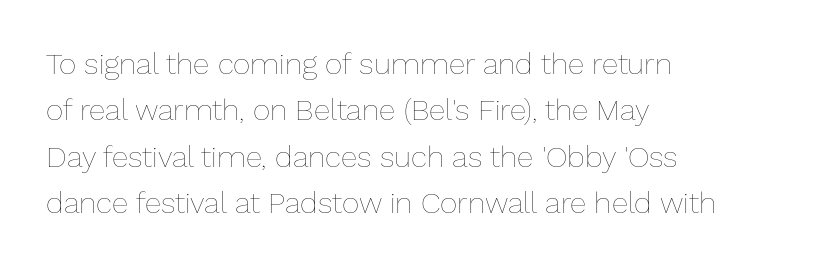
{"italic": "no", "bold": "no", "weight": "thin", "width": "normal", "stroke_contrast": "low", "x_height": "medium", "monospaced": "no", "underline": "no", "align": "left", "line_spacing": "normal", "line_spacing_ratio": 1.55, "letter_spacing": "normal", "letter_spacing_em": 0.0, "glyph_px": 30}
